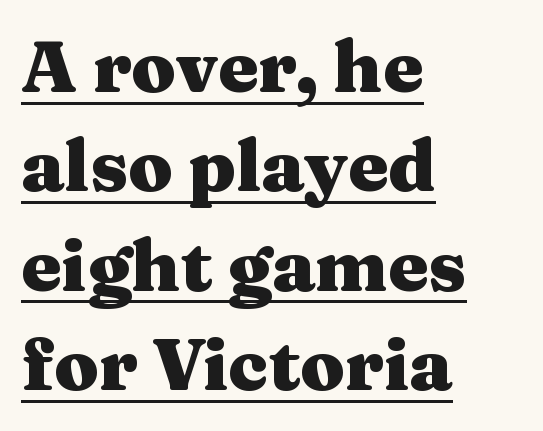
The image shows 72 px heavy, wide serif type, upright; set left-aligned, normal line spacing (1.38x), normal letter spacing, underlined; medium stroke contrast and a medium x-height.
